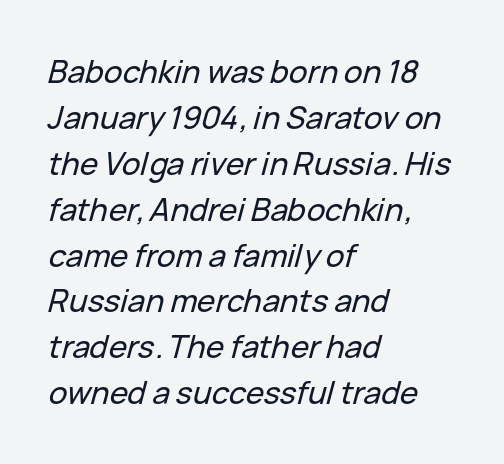
Q: Is the text italic (slanted)? A: Yes, it leans right by about 15 degrees.
Q: Is the text underlined? A: No.
Q: How is the paragraph aligned? A: Left-aligned.
Q: Is the spacing between letters normal or unusually wide? A: Normal.
Q: Is the spacing between lines tight, normal or loose? A: Normal.
Q: Width (condensed, normal, or wide)? A: Normal.
Q: Stroke contrast? A: Low.
Q: x-height? A: Medium.
Q: Monospaced? A: No.
